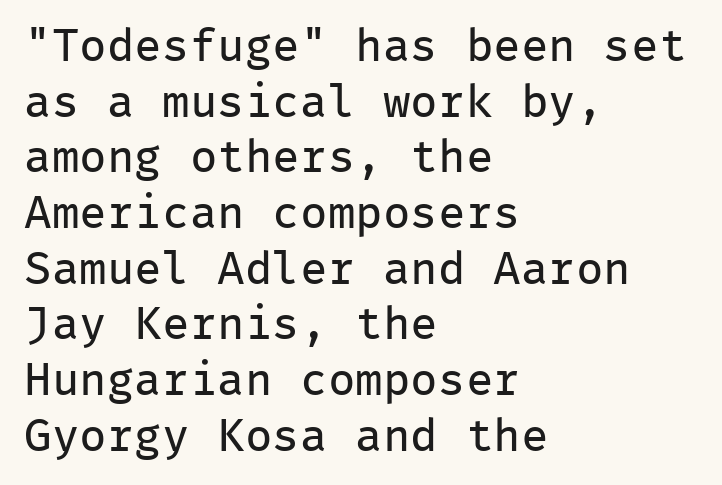
{"serif": "no", "italic": "no", "bold": "no", "weight": "regular", "width": "normal", "stroke_contrast": "low", "x_height": "medium", "monospaced": "yes", "underline": "no", "align": "left", "line_spacing_ratio": 1.21, "letter_spacing": "normal", "letter_spacing_em": 0.0, "glyph_px": 46}
